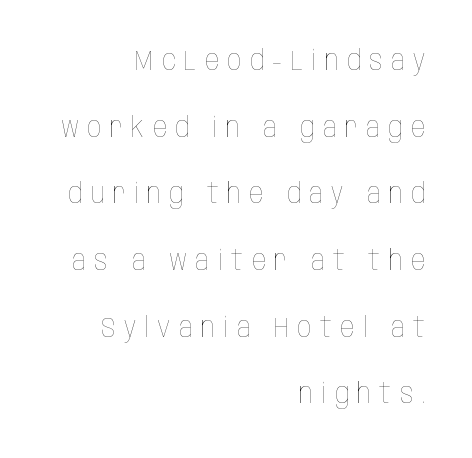
Q: Is the text bold? A: No.
Q: Is the text italic (slanted)? A: No, it is upright.
Q: Is the text underlined? A: No.
Q: How is the paragraph aligned? A: Right-aligned.
Q: Is the spacing between letters normal or unusually wide? A: Unusually wide.
Q: Is the spacing between lines tight, normal or loose? A: Loose.
Q: Width (condensed, normal, or wide)? A: Condensed.
Q: Stroke contrast? A: Low.
Q: x-height? A: Large.
Q: Monospaced? A: No.
